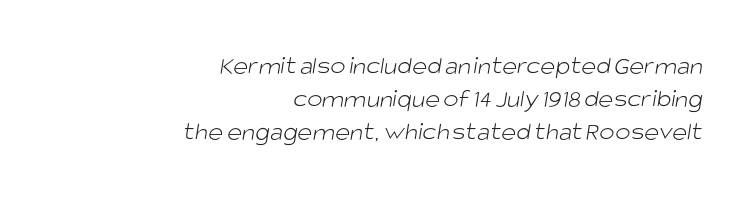
Q: Is the text bold? A: No.
Q: Is the text underlined? A: No.
Q: How is the paragraph aligned? A: Right-aligned.
Q: Is the spacing between letters normal or unusually wide? A: Normal.
Q: Is the spacing between lines tight, normal or loose? A: Normal.
